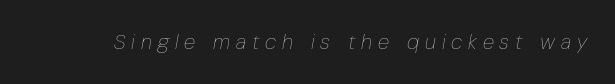
The tracking jumps out immediately: characters are airy and widely separated. Check under the words: just untouched page. Italic? Definitely — the glyphs are oblique. Is this a heavy cut? Hardly; it is regular or lighter.
